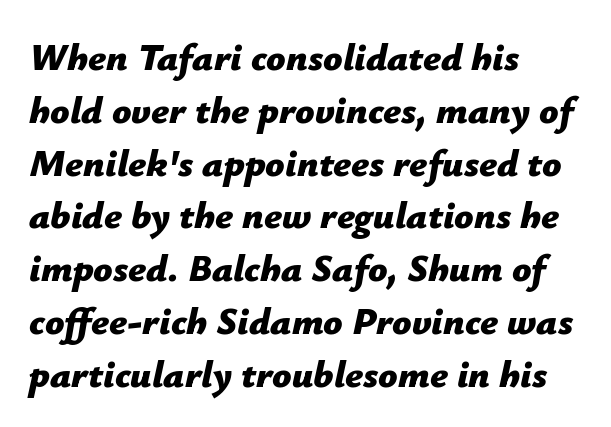
Q: Is the text bold? A: Yes.
Q: Is the text italic (slanted)? A: Yes, it leans right by about 12 degrees.
Q: Is the text underlined? A: No.
Q: How is the paragraph aligned? A: Left-aligned.
Q: Is the spacing between letters normal or unusually wide? A: Normal.
Q: Is the spacing between lines tight, normal or loose? A: Normal.
Q: Width (condensed, normal, or wide)? A: Normal.
Q: Stroke contrast? A: Low.
Q: x-height? A: Medium.
Q: Monospaced? A: No.
